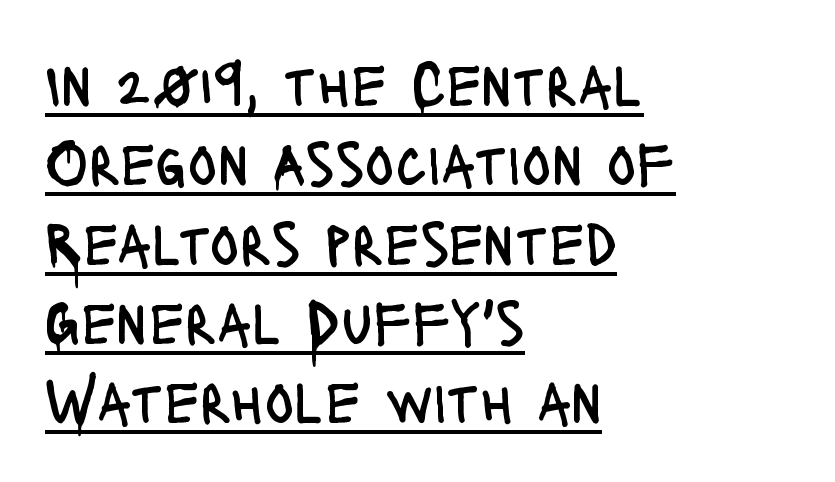
Q: Is the text bold? A: No.
Q: Is the text italic (slanted)? A: No, it is upright.
Q: Is the typeface a serif or a sans-serif typeface? A: Sans-serif.
Q: Is the text underlined? A: Yes.
Q: How is the paragraph aligned? A: Left-aligned.
Q: Is the spacing between letters normal or unusually wide? A: Normal.
Q: Is the spacing between lines tight, normal or loose? A: Normal.
Q: Width (condensed, normal, or wide)? A: Condensed.
Q: Stroke contrast? A: Low.
Q: x-height? A: Large.
Q: Monospaced? A: No.
